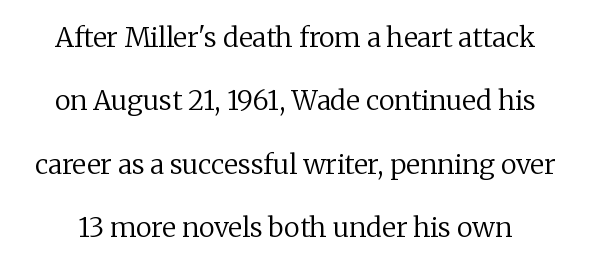
Students, note that the glyphs here touch the page at normal intervals. A bare baseline throughout the passage. Vertical strokes here are truly vertical. Reading down the column, the eye jumps a long way to each next line. Caption: face not bold, strokes unweighted.
